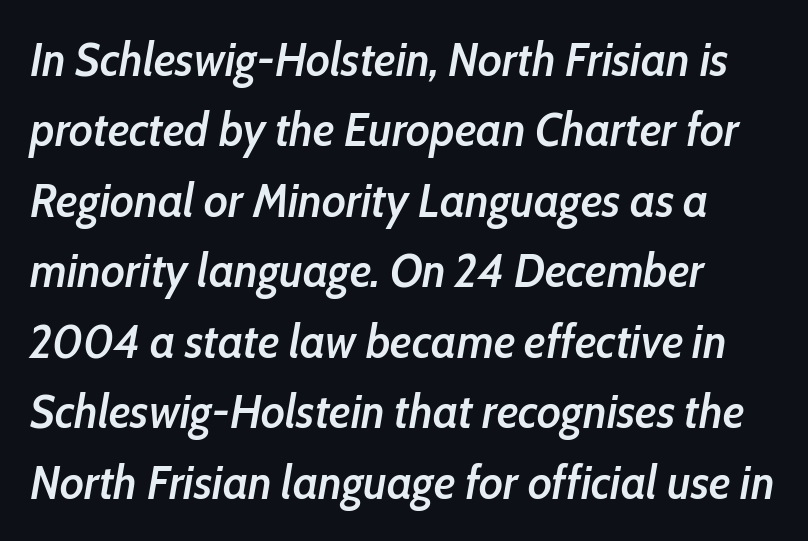
The image shows 47 px semibold, condensed type, italic (leaning right); set normal line spacing (1.5x), normal letter spacing, not underlined; low stroke contrast and a medium x-height.
